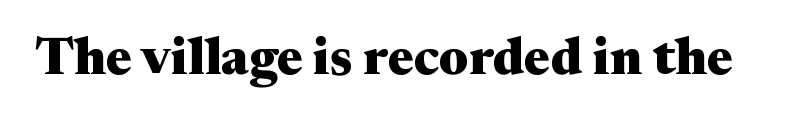
Q: Is the text bold? A: Yes.
Q: Is the text italic (slanted)? A: No, it is upright.
Q: Is the typeface a serif or a sans-serif typeface? A: Serif.
Q: Is the text underlined? A: No.
Q: Is the spacing between letters normal or unusually wide? A: Normal.
Q: Width (condensed, normal, or wide)? A: Wide.
Q: Stroke contrast? A: Medium.
Q: x-height? A: Medium.
Q: Monospaced? A: No.
